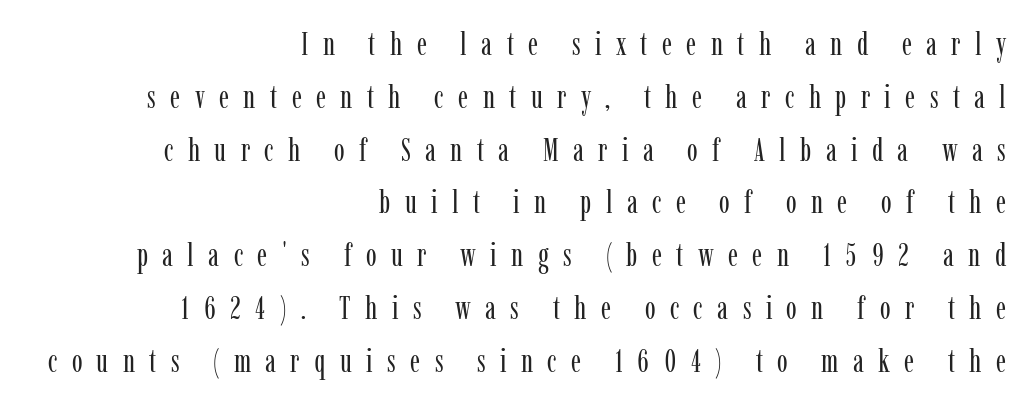
Q: Is the text bold? A: No.
Q: Is the text italic (slanted)? A: No, it is upright.
Q: Is the typeface a serif or a sans-serif typeface? A: Serif.
Q: Is the text underlined? A: No.
Q: How is the paragraph aligned? A: Right-aligned.
Q: Is the spacing between letters normal or unusually wide? A: Unusually wide.
Q: Is the spacing between lines tight, normal or loose? A: Normal.
Q: Width (condensed, normal, or wide)? A: Condensed.
Q: Stroke contrast? A: Low.
Q: x-height? A: Medium.
Q: Monospaced? A: No.
